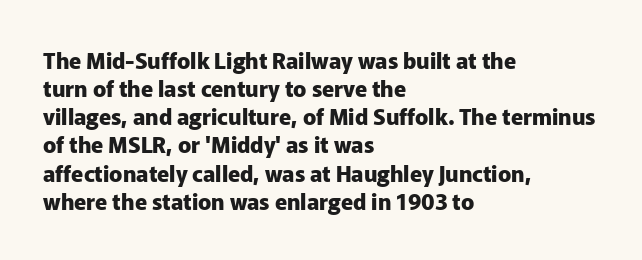
{"italic": "no", "bold": "yes", "underline": "no", "align": "left", "line_spacing": "normal", "line_spacing_ratio": 1.28, "letter_spacing": "normal", "letter_spacing_em": 0.0, "glyph_px": 22}
